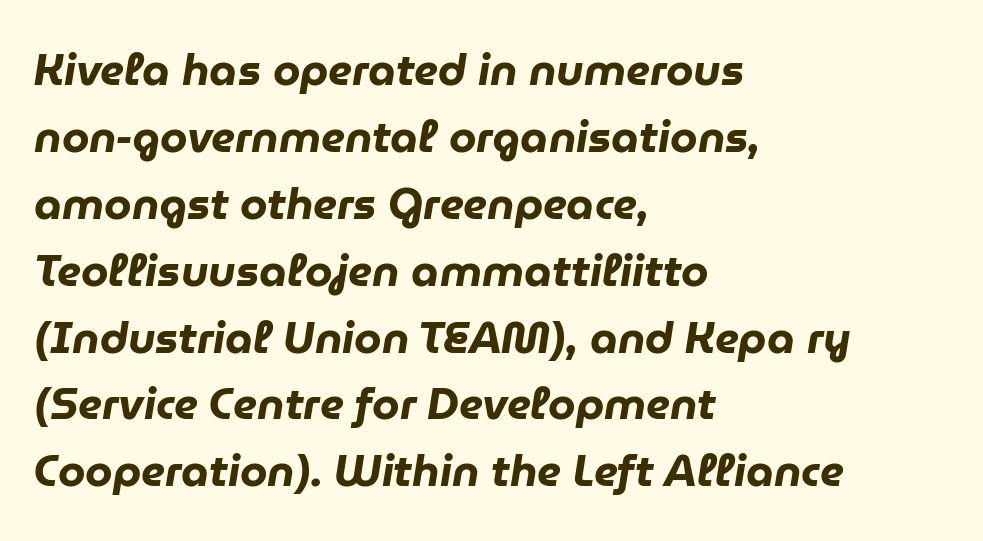
Compared with an ordinary text face, these strokes are far heavier — a full bold. Quick note: interline space is typical. The face used here has a pronounced slope to its letters. Anything drawn beneath the words? Only blank space. Compared with a centered layout, this one pins lines to the left instead. Words appear dense and cohesive because spacing is normal.
